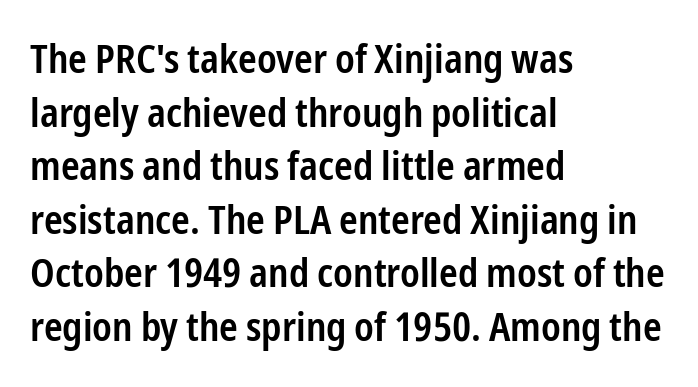
The sample has been set in demibold, a notch under bold. One-word summary of the alignment: left. It's the straight-up-and-down kind of type. Has an underline been added? It has not. Baseline-to-baseline distance is the conventional proportion of letter height.
